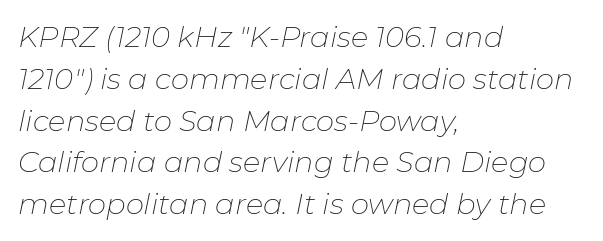
Each row of text sits above clean, open space. No extra ink here — the face is not bold. The rendering uses natural spacing where letterforms have individual widths. This block has exactly the height ordinary leading produces. This is oblique type, the kind used for emphasis or titles.
